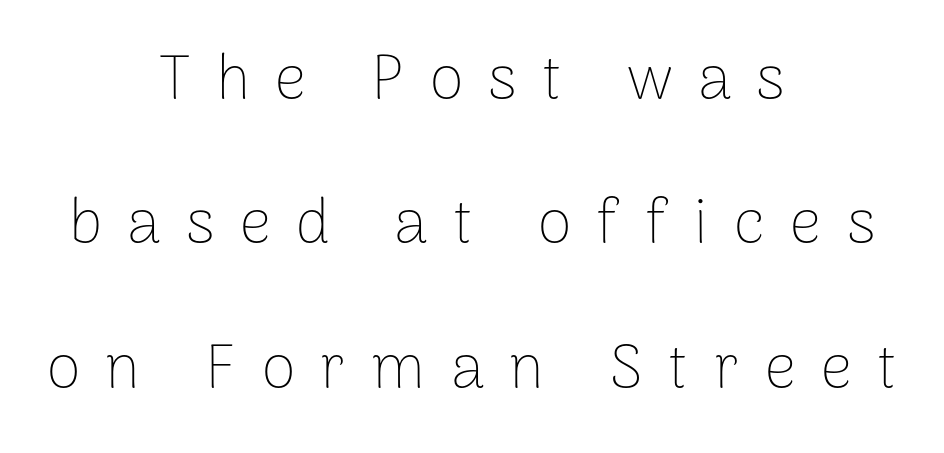
{"serif": "no", "italic": "no", "bold": "no", "weight": "thin", "width": "normal", "stroke_contrast": "low", "x_height": "medium", "monospaced": "no", "underline": "no", "align": "center", "line_spacing": "loose", "line_spacing_ratio": 2.33, "letter_spacing": "wide", "letter_spacing_em": 0.41, "glyph_px": 62}
